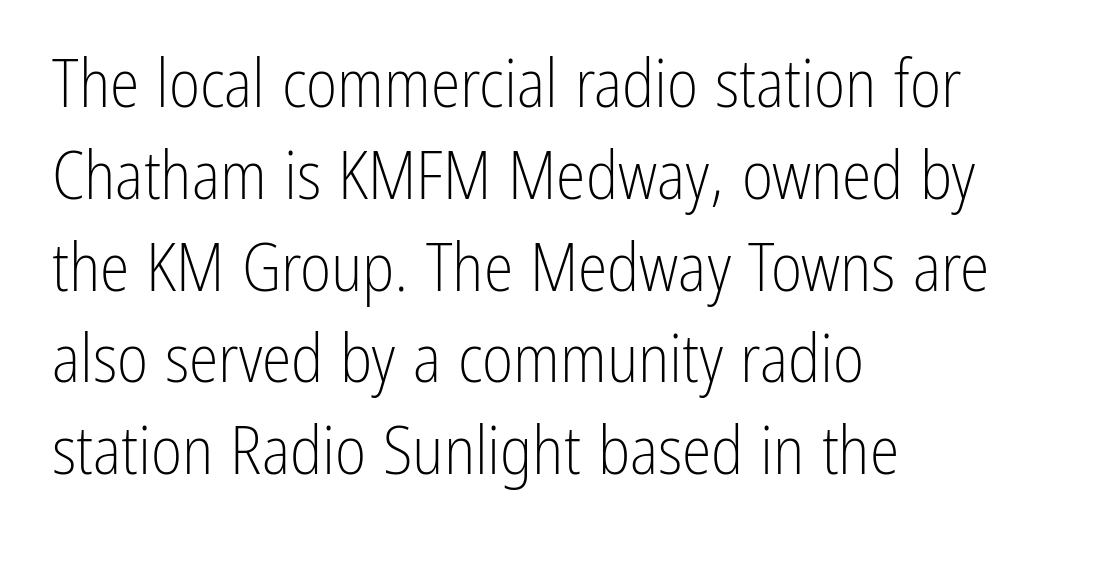
The specimen reads as upright at a glance. Think of a printed novel: that variable character pitch is what you see here. How would I describe the line gaps? Plain and ordinary. The ragged edge is on the right, which tells us the setting is flush left.
